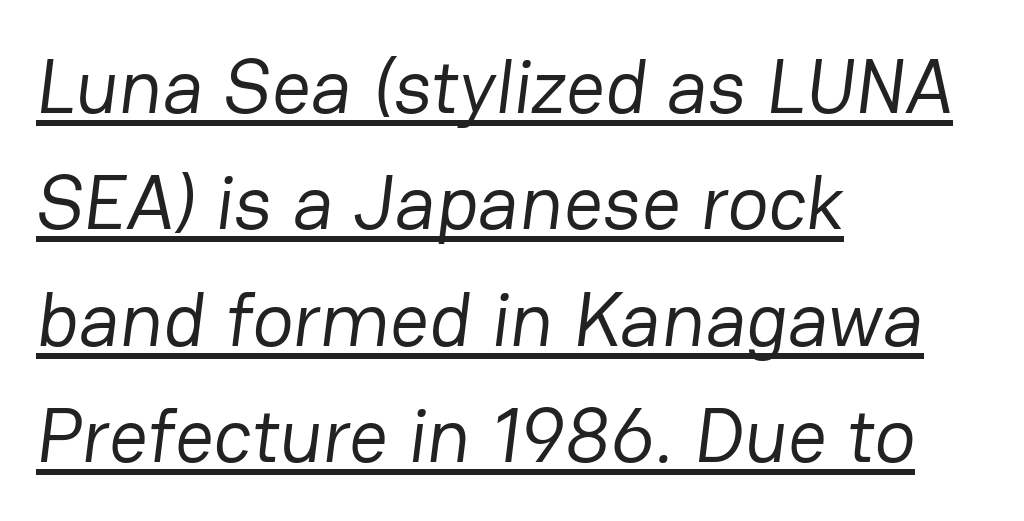
The image shows 77 px regular-weight sans-serif type; set left-aligned, normal line spacing (1.51x), normal letter spacing, underlined; low stroke contrast and a medium x-height.
